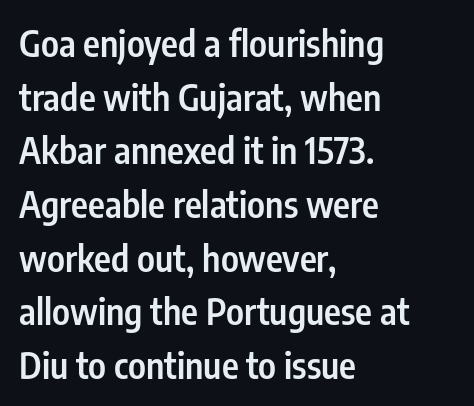
The image shows 36 px semibold, condensed sans-serif type, upright; set left-aligned, normal line spacing (1.49x), normal letter spacing, not underlined; low stroke contrast and a medium x-height.
